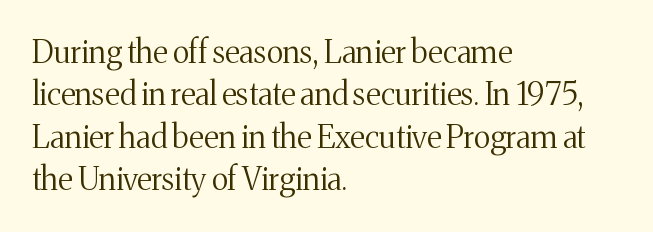
Q: Is the text bold? A: No.
Q: Is the text italic (slanted)? A: No, it is upright.
Q: Is the typeface a serif or a sans-serif typeface? A: Serif.
Q: Is the text underlined? A: No.
Q: How is the paragraph aligned? A: Left-aligned.
Q: Is the spacing between letters normal or unusually wide? A: Normal.
Q: Is the spacing between lines tight, normal or loose? A: Normal.
Q: Width (condensed, normal, or wide)? A: Normal.
Q: Stroke contrast? A: Medium.
Q: x-height? A: Medium.
Q: Monospaced? A: No.
